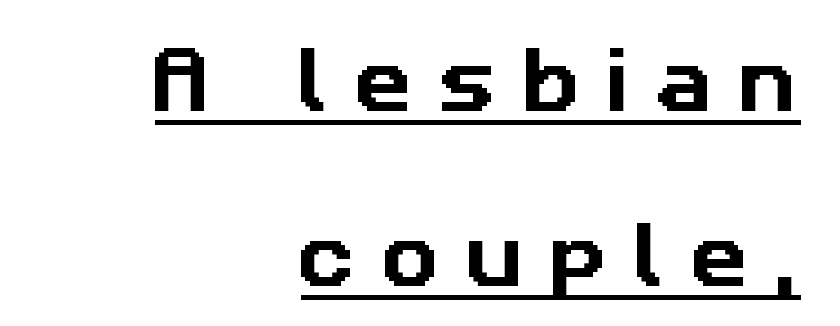
The image shows 71 px sans-serif type; set right-aligned, loose line spacing (2.46x), unusually wide letter spacing (+0.37 em), underlined; low stroke contrast and a medium x-height.
